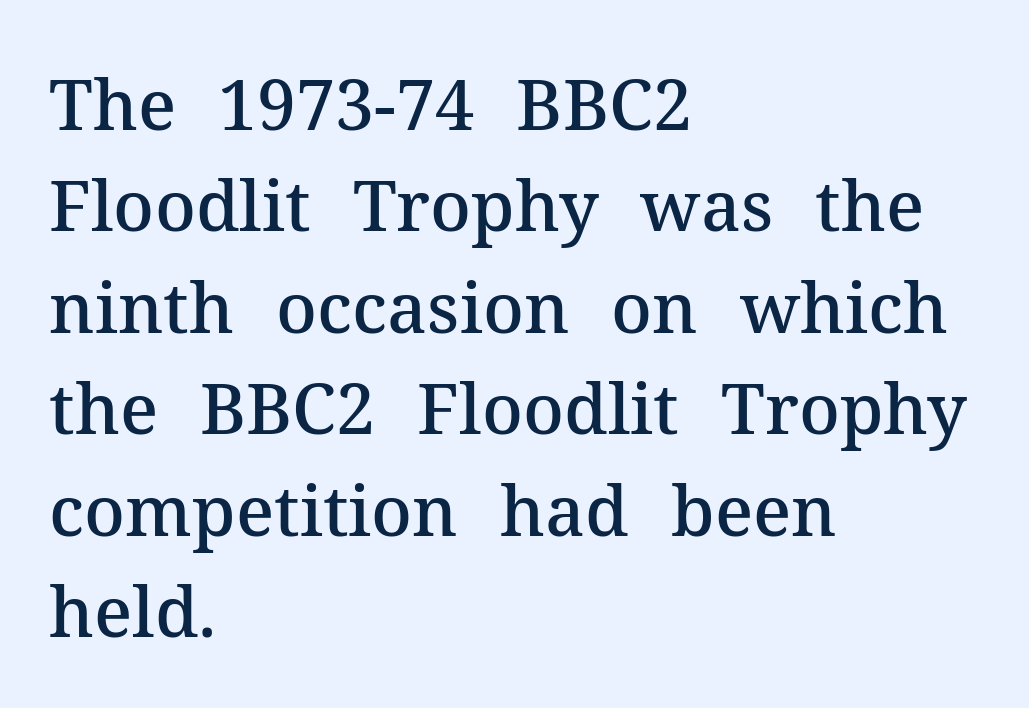
A serif font was chosen for this passage. The lettering stays uniformly vertical, giving the passage a roman look. Spacing verdict: proportional, widths tailored to each character. A typesetter would call this leading conventional body-copy spacing.
